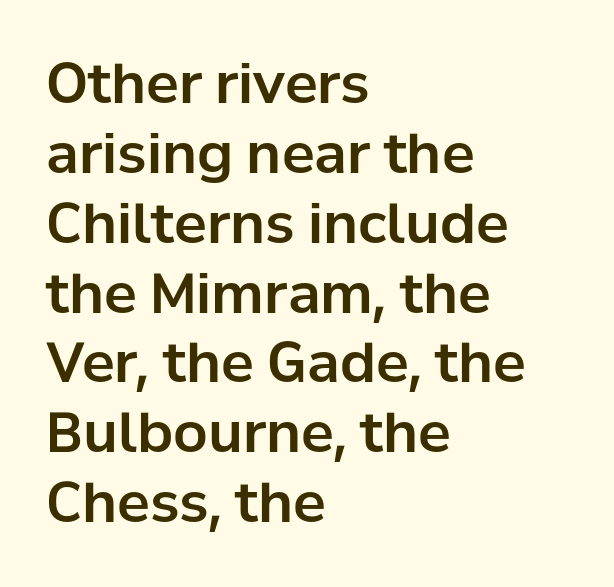
Words float on clear page, feet unadorned. Does the leading feel generous? No, just average. A sans-serif font was chosen for this passage. Unlike italic type, these characters show no tilt at all.
